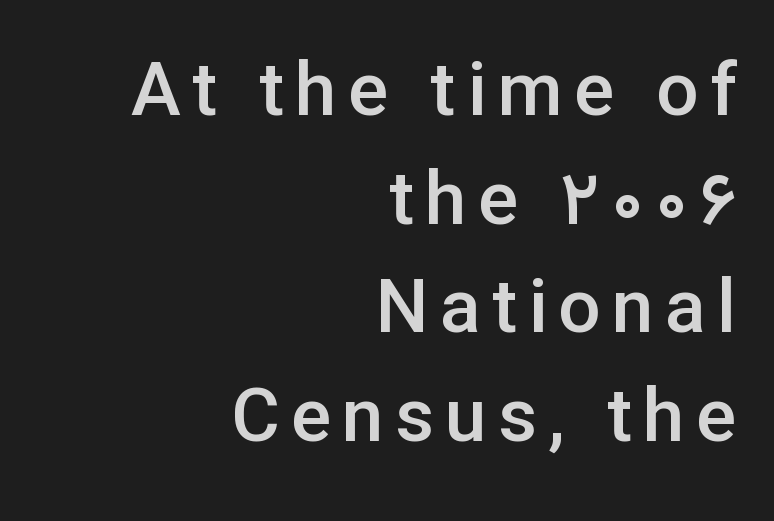
The image shows 75 px semibold sans-serif type, upright; set right-aligned, normal line spacing (1.45x), not underlined; low stroke contrast and a medium x-height.
